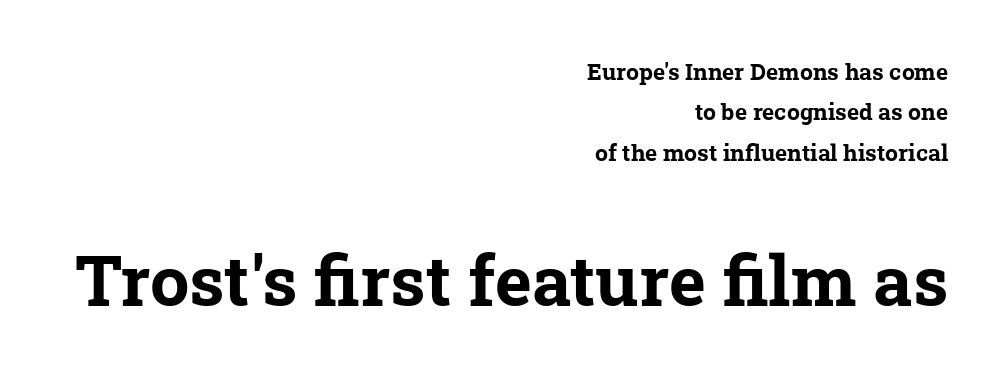
Q: Is the text bold? A: Yes.
Q: Is the typeface a serif or a sans-serif typeface? A: Serif.
Q: Is the text underlined? A: No.
Q: How is the paragraph aligned? A: Right-aligned.
Q: Is the spacing between letters normal or unusually wide? A: Normal.
Q: Which block of text is set in a larger size, the first (top) or the second (bottom)? A: The second (bottom) one.
Q: Width (condensed, normal, or wide)? A: Normal.
Q: Stroke contrast? A: Low.
Q: x-height? A: Medium.
Q: Monospaced? A: No.
